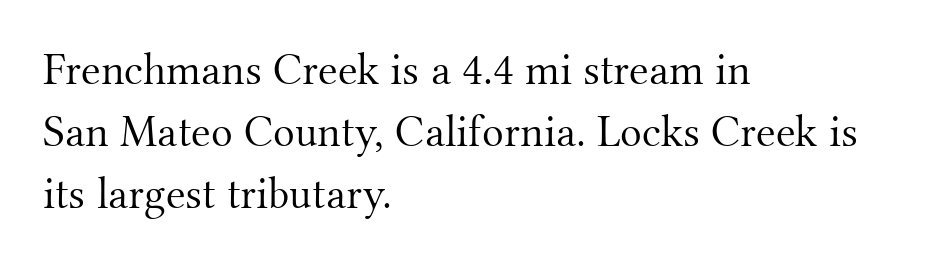
The image shows 45 px light serif type, upright; set left-aligned, normal line spacing (1.38x), normal letter spacing, not underlined; medium stroke contrast and a small x-height.
